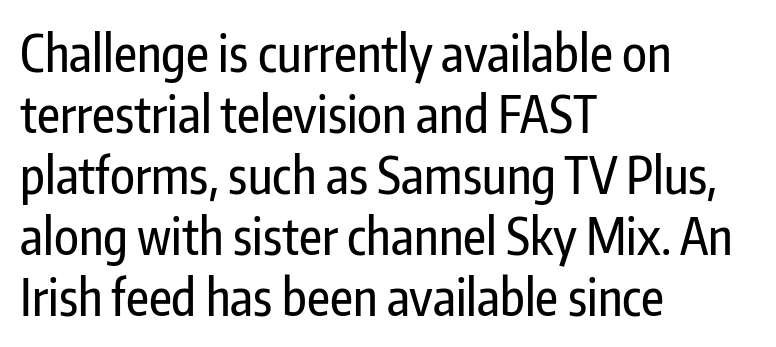
{"serif": "no", "italic": "no", "width": "condensed", "stroke_contrast": "low", "x_height": "medium", "monospaced": "no", "underline": "no", "align": "left", "line_spacing_ratio": 1.22, "letter_spacing": "normal", "letter_spacing_em": 0.0, "glyph_px": 50}
